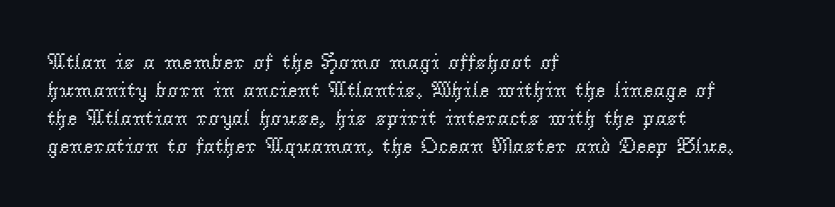
Normally led — the rows are evenly, conventionally spaced. Underlining? Definitely not there. The axis of the letterforms is exactly vertical. The passage is arranged the way most books set body copy — flush left. Default kerning and tracking; the words read as compact shapes.
